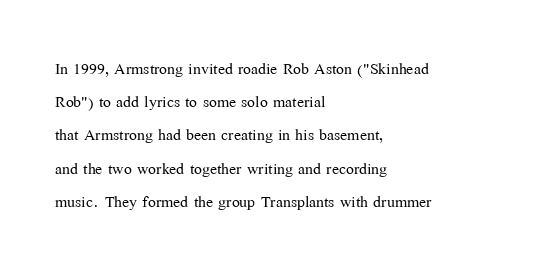
{"italic": "no", "bold": "no", "underline": "no", "align": "left", "line_spacing": "normal", "line_spacing_ratio": 1.58, "letter_spacing": "normal", "letter_spacing_em": 0.0, "glyph_px": 21}
